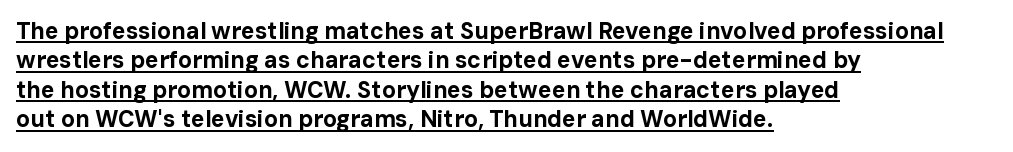
The image shows 23 px bold type, upright; set left-aligned, normal line spacing (1.28x), normal letter spacing, underlined.
